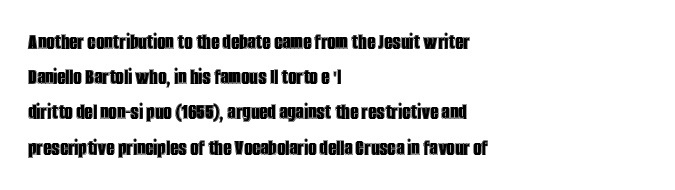
The designer left line spacing at the default. The face used here is rendered with its standard letterfit. The letters stand upright; this is a roman face. The rag falls on the right side of this text block. The words here are not underlined.
